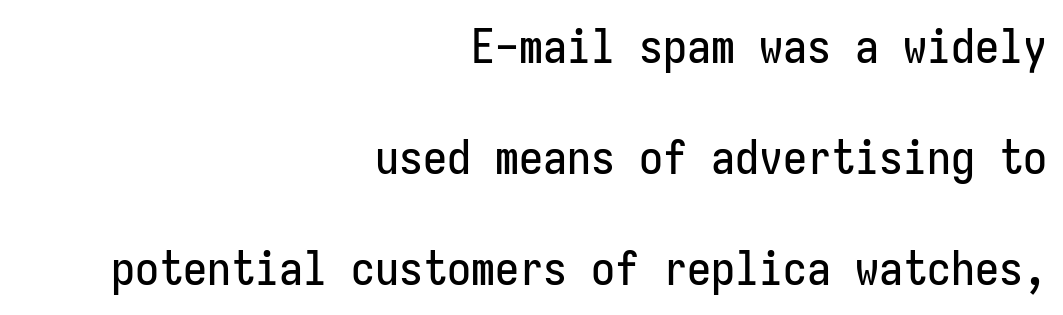
Q: Is the text italic (slanted)? A: No, it is upright.
Q: Is the typeface a serif or a sans-serif typeface? A: Sans-serif.
Q: Is the text underlined? A: No.
Q: How is the paragraph aligned? A: Right-aligned.
Q: Is the spacing between letters normal or unusually wide? A: Normal.
Q: Is the spacing between lines tight, normal or loose? A: Loose.
Q: Width (condensed, normal, or wide)? A: Condensed.
Q: Stroke contrast? A: Low.
Q: x-height? A: Medium.
Q: Monospaced? A: Yes.
